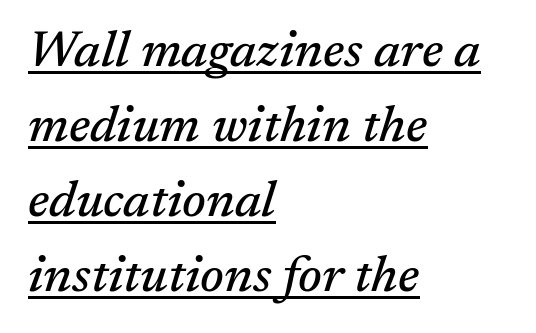
A typographer would call this underscored text. The typeface chosen for these lines features serifs. Reading down the block, your eye returns to a fixed left position each line. Spacing verdict: proportional, widths tailored to each character. The passage shown leans; its letterforms are oblique.
